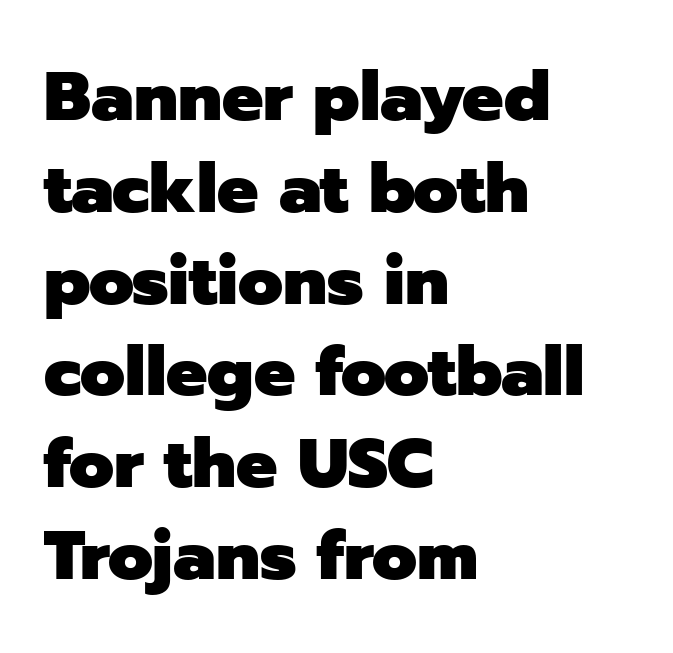
Is the letter spacing exaggerated? No — it looks like the ordinary default. Notice how the passage keeps a crisp vertical edge on the left only. The rendering uses natural spacing where letterforms have individual widths. Each row of text sits above clean, open space.
